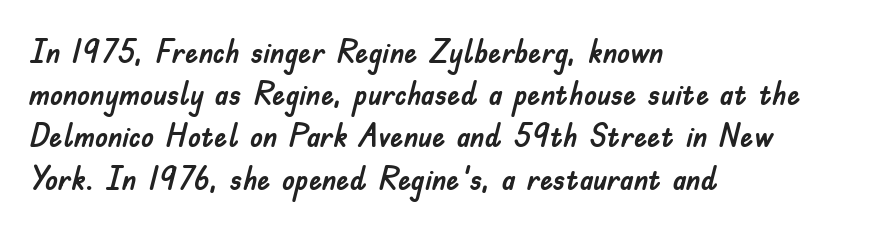
{"serif": "no", "width": "normal", "stroke_contrast": "low", "x_height": "small", "monospaced": "no", "underline": "no", "align": "left", "line_spacing": "normal", "line_spacing_ratio": 1.28, "letter_spacing": "normal", "letter_spacing_em": 0.0, "glyph_px": 33}
